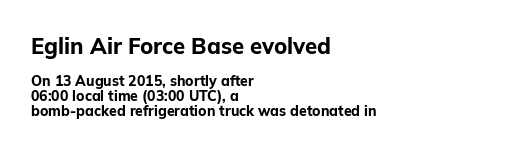
{"italic": "no", "bold": "yes", "underline": "no", "align": "left", "line_spacing": "tight", "line_spacing_ratio": 1.04, "letter_spacing": "normal", "letter_spacing_em": 0.0, "larger_block": "first", "size_ratio": 1.57, "glyph_px": 22}
